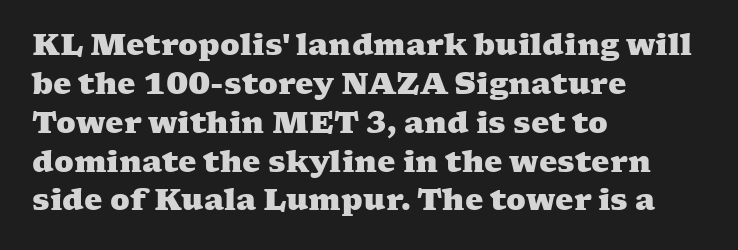
The image shows 29 px heavy, wide serif type; set left-aligned, normal line spacing (1.34x), normal letter spacing, not underlined; medium stroke contrast and a medium x-height.
